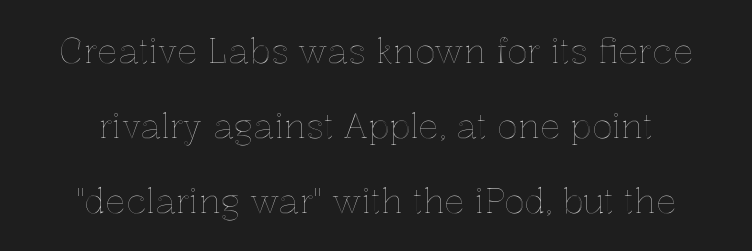
{"italic": "no", "width": "normal", "x_height": "medium", "monospaced": "no", "underline": "no", "line_spacing": "loose", "line_spacing_ratio": 2.2, "letter_spacing": "normal", "letter_spacing_em": 0.0, "glyph_px": 34}
